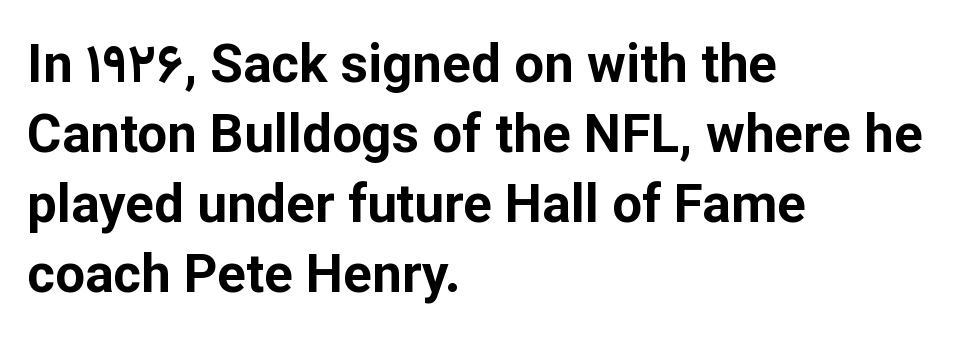
The image shows 53 px bold sans-serif type, upright; set left-aligned, normal line spacing (1.32x), normal letter spacing, not underlined; low stroke contrast and a medium x-height.
